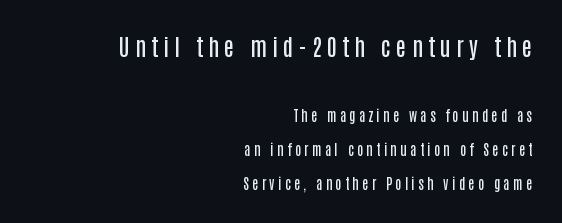
The strokes are fattened partway — semibold, not bold. Vertical strokes here are truly vertical. Between one letter and the next there's a generous, obvious gap. Loosely led — the rows are spread out. Casual observation: everything's shoved over to the right. Between these two stacked blocks, the higher one wins on size.
